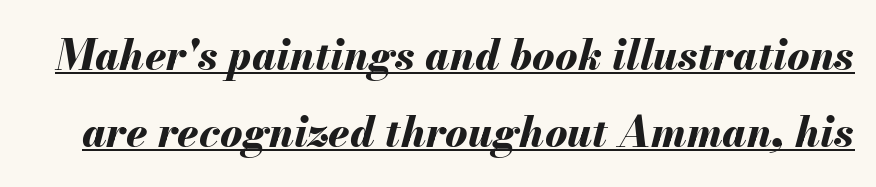
How are the letters spaced? Ordinarily, with no added tracking. The axis of the letterforms is tilted away from vertical. Proportional: the letters do not fall into vertical columns. The letters are bold, with thick, heavy strokes. Looks like someone drew a line under every word here.
